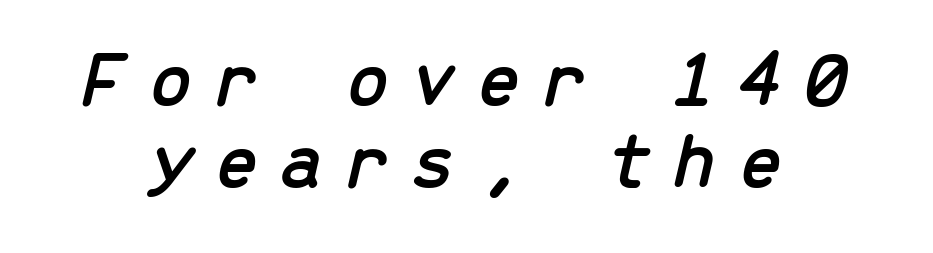
Q: Is the text italic (slanted)? A: Yes, it leans right by about 13 degrees.
Q: Is the text underlined? A: No.
Q: Is the spacing between letters normal or unusually wide? A: Unusually wide.
Q: Is the spacing between lines tight, normal or loose? A: Tight.
Q: Width (condensed, normal, or wide)? A: Normal.
Q: Stroke contrast? A: Low.
Q: x-height? A: Medium.
Q: Monospaced? A: Yes.
